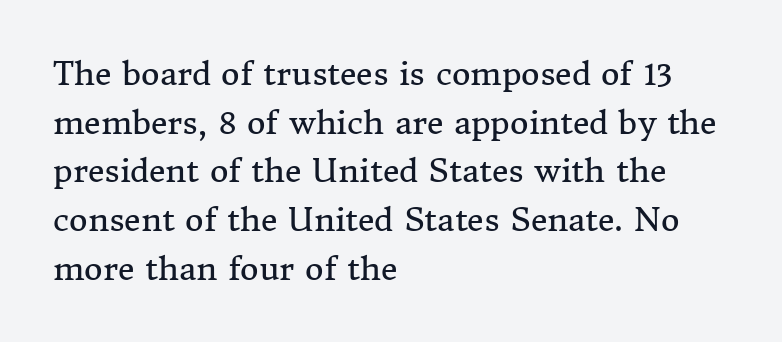
Q: Is the text bold? A: No.
Q: Is the text italic (slanted)? A: No, it is upright.
Q: Is the typeface a serif or a sans-serif typeface? A: Serif.
Q: Is the text underlined? A: No.
Q: How is the paragraph aligned? A: Left-aligned.
Q: Is the spacing between letters normal or unusually wide? A: Normal.
Q: Is the spacing between lines tight, normal or loose? A: Normal.
Q: Width (condensed, normal, or wide)? A: Normal.
Q: Stroke contrast? A: Medium.
Q: x-height? A: Medium.
Q: Monospaced? A: No.
